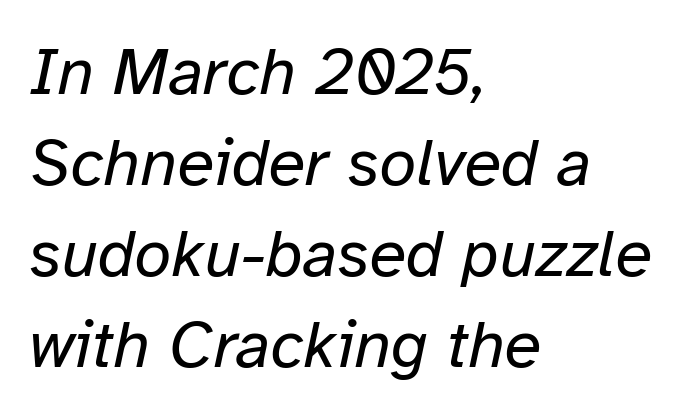
Is the block centered? No — it sits flush against the left margin. When letters slant like this, we call the style italic. A quiet, ordinary-to-light weight characterises the typeface. Beneath every word, the page is bare.
